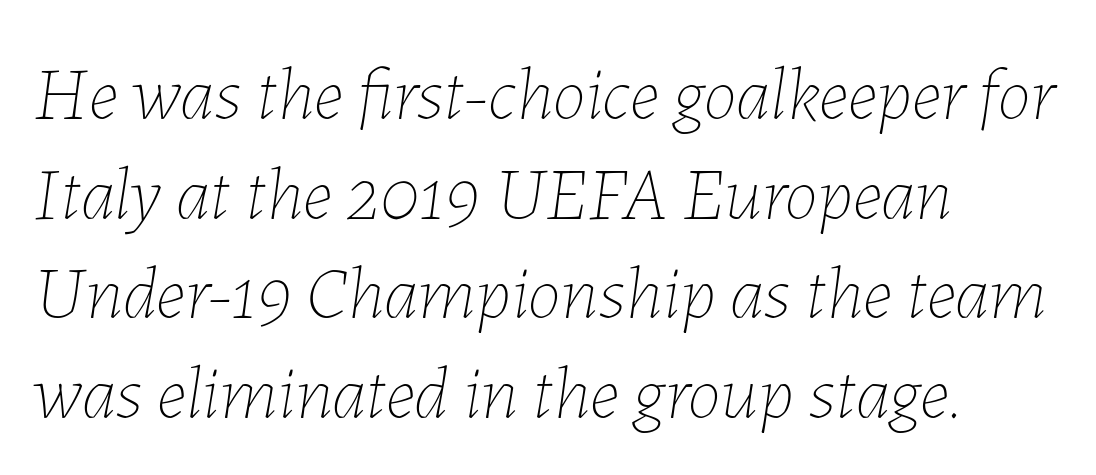
Quick note: interline space is typical. The face used here is rendered with its standard letterfit. Descender tails drop into unmarked territory. The font is comparable to plain body text, perhaps lighter. The text block is weighted toward the left margin, trailing off unevenly rightward.
